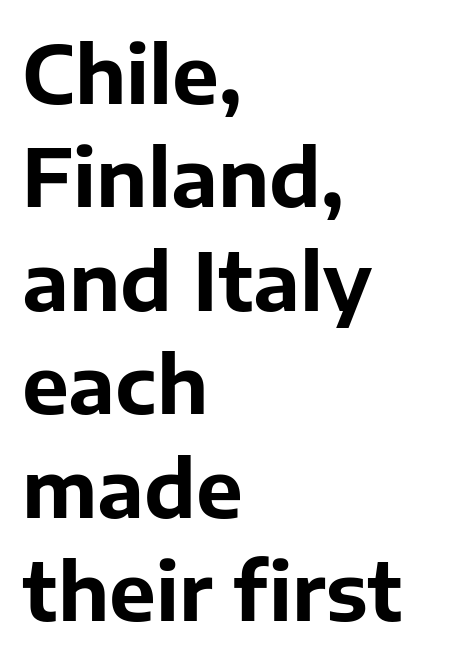
Posture: vertical. The rendering keeps characters at their native spacing. Descenders are the only things crossing below the line. Stroke terminals: plain, sans-serif. The typesetting leans heavy: a genuine bold. Students, observe: this is what conventionally led text looks like.
